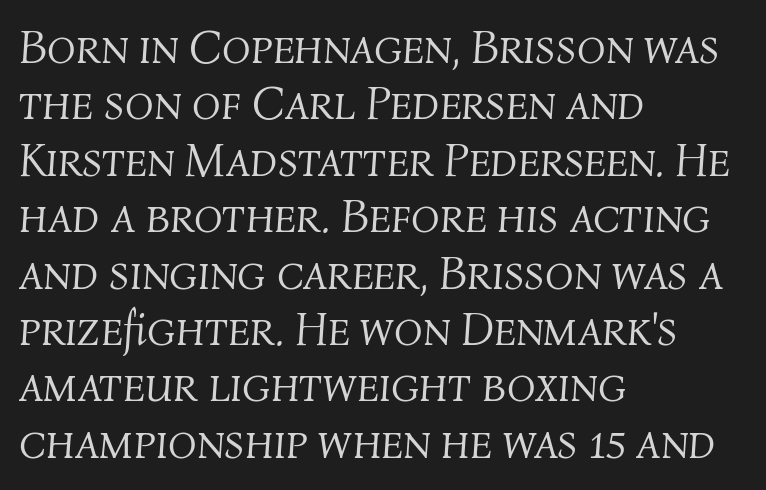
The image shows 47 px light type, italic (leaning right); set left-aligned, line spacing 1.2x, normal letter spacing, not underlined; medium stroke contrast and a medium x-height.
